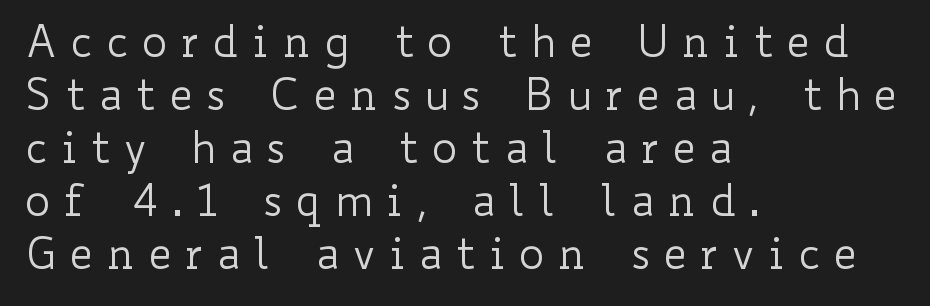
{"italic": "no", "bold": "no", "weight": "regular", "width": "wide", "stroke_contrast": "low", "x_height": "small", "monospaced": "no", "underline": "no", "align": "left", "line_spacing_ratio": 1.23, "letter_spacing": "wide", "letter_spacing_em": 0.29, "glyph_px": 43}
